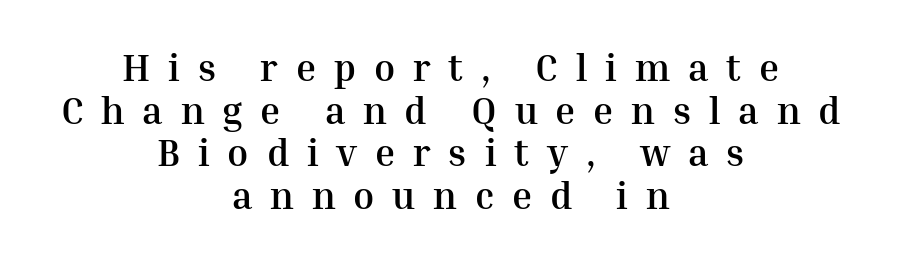
The image shows 38 px semibold serif type, upright; set centered, tight line spacing (1.12x), unusually wide letter spacing (+0.47 em), not underlined; medium stroke contrast and a medium x-height.
